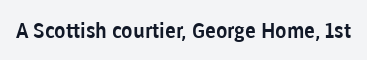
{"italic": "no", "underline": "no", "letter_spacing": "normal", "letter_spacing_em": 0.0, "glyph_px": 21}
